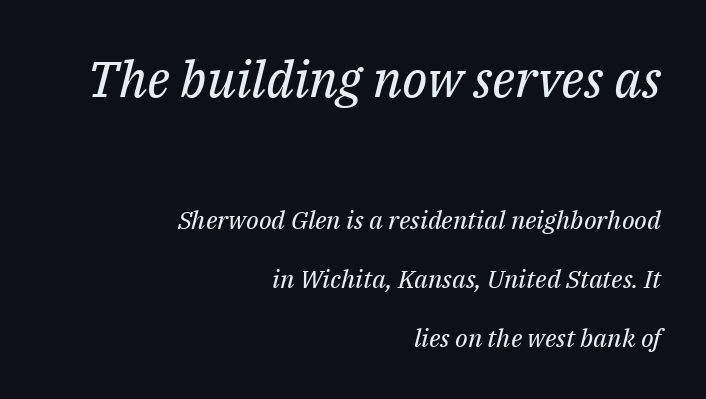
{"serif": "yes", "italic": "yes", "lean": "right", "slant_degrees": 14, "bold": "no", "weight": "regular", "width": "normal", "stroke_contrast": "medium", "x_height": "medium", "monospaced": "no", "underline": "no", "align": "right", "line_spacing": "loose", "line_spacing_ratio": 2.36, "letter_spacing": "normal", "letter_spacing_em": 0.0, "larger_block": "first", "size_ratio": 2.0, "glyph_px": 50}
